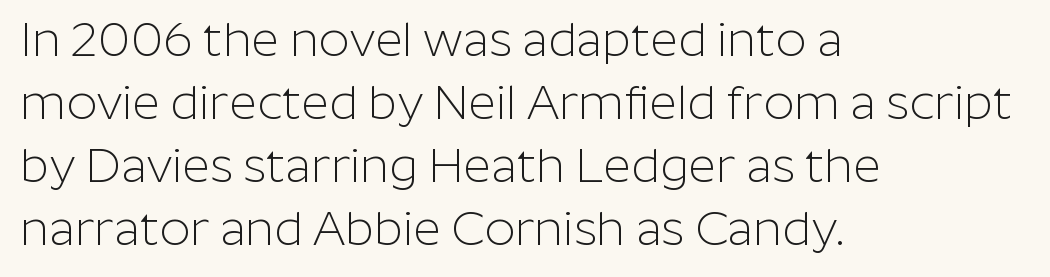
Does the copy run flush right? No — it runs flush left. Character widths vary here, with narrow letters taking less room than wide ones. A light-to-regular cut is what we see here. Honestly, the row spacing looks completely unremarkable. Is the letter spacing exaggerated? No — it looks like the ordinary default.
